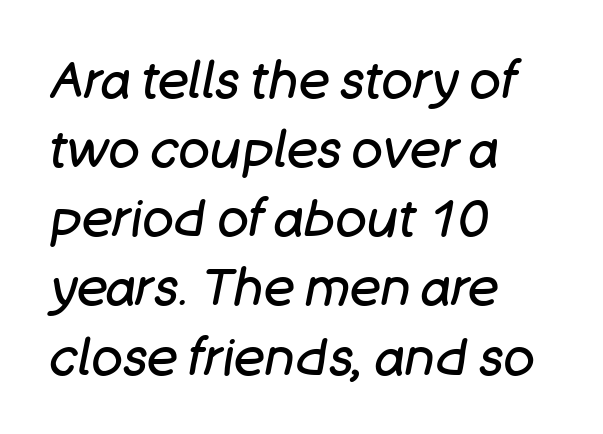
The specimen reads as italic at a glance. The weight would be labelled regular, book, light, or lighter still. You could not count columns in this text — the font is proportionally spaced. The compositor pushed each line to the left boundary. Characters follow at the spacing the type designer built in. Normally led — the rows are evenly, conventionally spaced.
